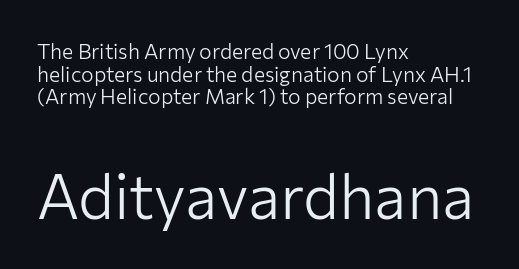
Q: Is the text bold? A: No.
Q: Is the text italic (slanted)? A: No, it is upright.
Q: Is the typeface a serif or a sans-serif typeface? A: Sans-serif.
Q: Is the text underlined? A: No.
Q: How is the paragraph aligned? A: Left-aligned.
Q: Is the spacing between letters normal or unusually wide? A: Normal.
Q: Is the spacing between lines tight, normal or loose? A: Tight.
Q: Which block of text is set in a larger size, the first (top) or the second (bottom)? A: The second (bottom) one.
Q: Width (condensed, normal, or wide)? A: Normal.
Q: Stroke contrast? A: Low.
Q: x-height? A: Medium.
Q: Monospaced? A: No.
